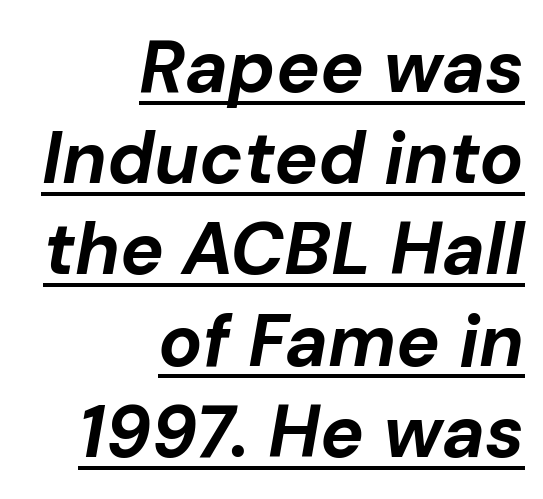
{"italic": "yes", "lean": "right", "slant_degrees": 10, "bold": "yes", "weight": "bold", "width": "normal", "stroke_contrast": "low", "x_height": "medium", "monospaced": "no", "underline": "yes", "align": "right", "line_spacing": "normal", "line_spacing_ratio": 1.25, "letter_spacing": "normal", "letter_spacing_em": 0.0, "glyph_px": 73}
